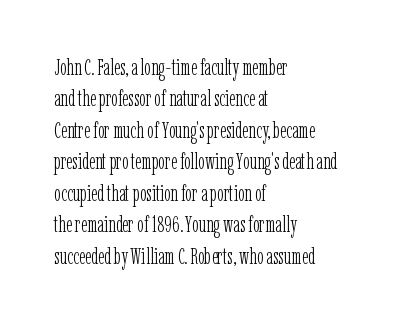
The line-height multiplier appears to be the usual default. The ragged edge is on the right, which tells us the setting is flush left. A typesetter would mark this as roman, not italic. This sample uses plain, unmodified letter spacing. No letter is thick-stroked: the sample isn't bold.
